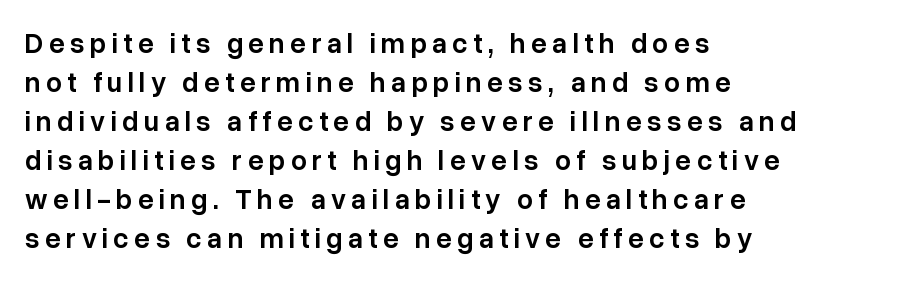
The image shows 28 px semibold sans-serif type, upright; set left-aligned, normal line spacing (1.39x), not underlined; low stroke contrast and a medium x-height.
